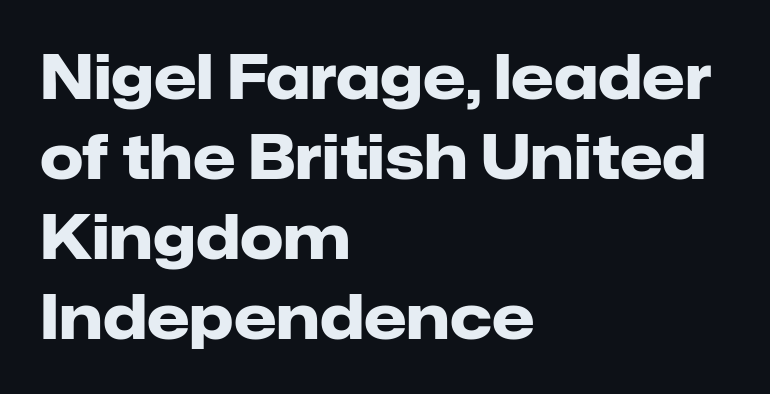
Q: Is the text bold? A: Yes.
Q: Is the text italic (slanted)? A: No, it is upright.
Q: Is the typeface a serif or a sans-serif typeface? A: Sans-serif.
Q: Is the text underlined? A: No.
Q: How is the paragraph aligned? A: Left-aligned.
Q: Is the spacing between letters normal or unusually wide? A: Normal.
Q: Is the spacing between lines tight, normal or loose? A: Normal.
Q: Width (condensed, normal, or wide)? A: Normal.
Q: Stroke contrast? A: Low.
Q: x-height? A: Medium.
Q: Monospaced? A: No.
